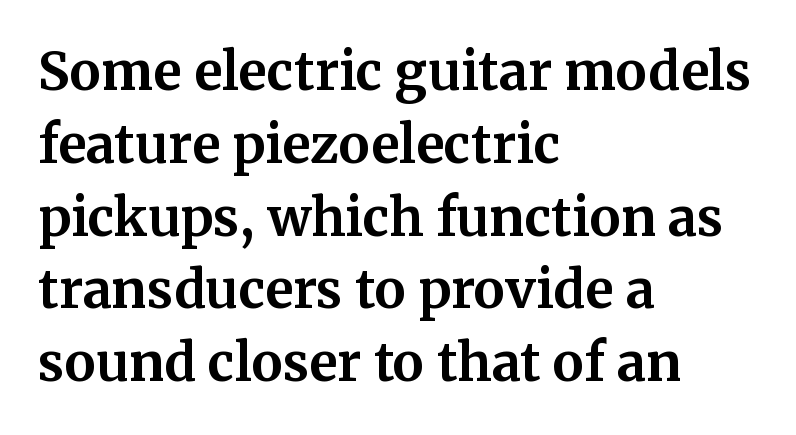
Here the designer chose a conventional face with non-uniform glyph widths. I'd call this a serif setting — the letters wear small feet. The ragged edge is on the right, which tells us the setting is flush left. Bold? Absolutely — the strokes are thick and heavy. Compared with typical paragraphs, the rows here are spaced about the same. This is the regular roman posture of the typeface.
